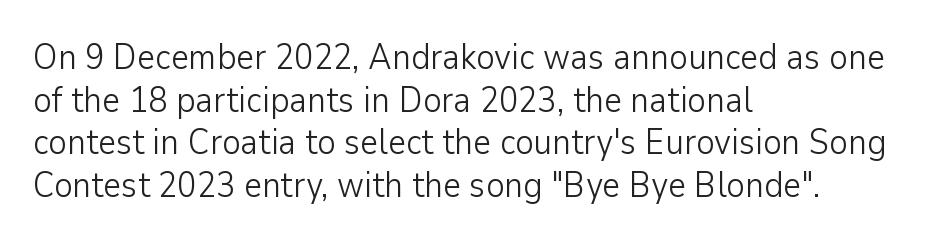
Visually the block forms a straight wall on the left and a jagged coastline on the right. The passage shown is typed in a proportional face where columns would drift. The strip under each line holds only bare page. The characters are drawn with everyday or finer stroke widths. The typography opts for an upright posture over an oblique one.
